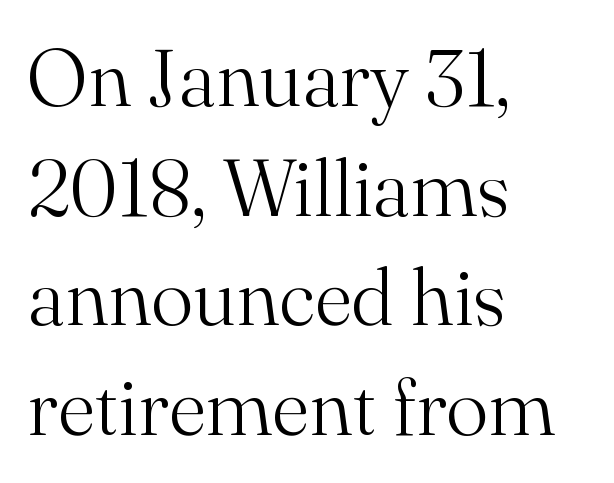
Underlining? Definitely not there. No extra tracking has been applied to these lines. Unlike italic type, these characters show no tilt at all. Is the block centered? No — it sits flush against the left margin.
